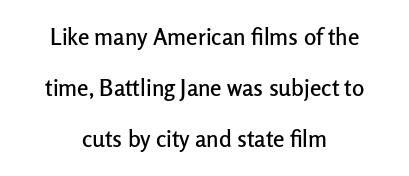
Tracking here is standard; glyphs follow each other at the usual distance. Line starts and ends both wander, symmetrically. The lines are spread far apart with generous leading. Unlike italic type, these characters show no tilt at all. This rendering features lettering with no underline.
